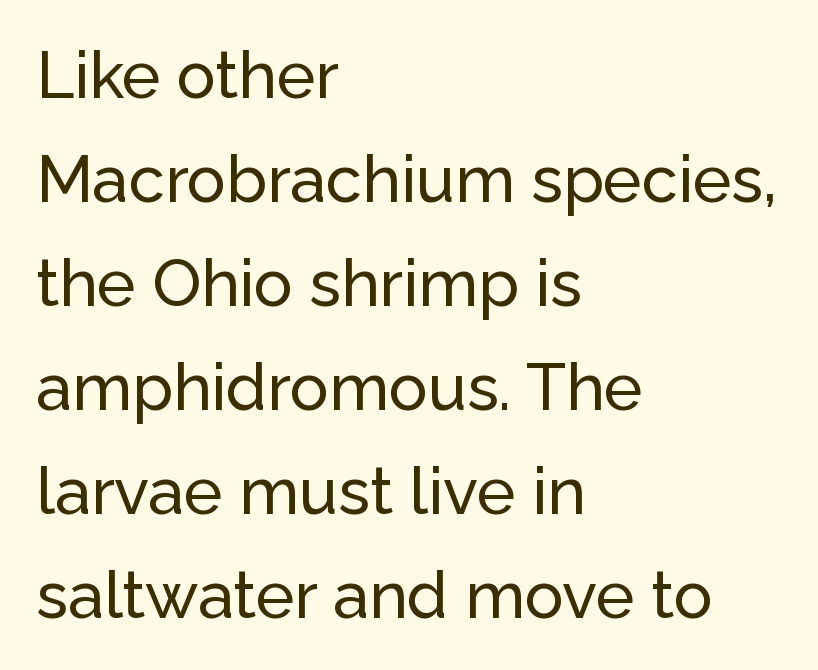
{"serif": "no", "italic": "no", "width": "normal", "stroke_contrast": "low", "x_height": "medium", "monospaced": "no", "underline": "no", "align": "left", "line_spacing": "normal", "line_spacing_ratio": 1.6, "letter_spacing": "normal", "letter_spacing_em": 0.0, "glyph_px": 65}
